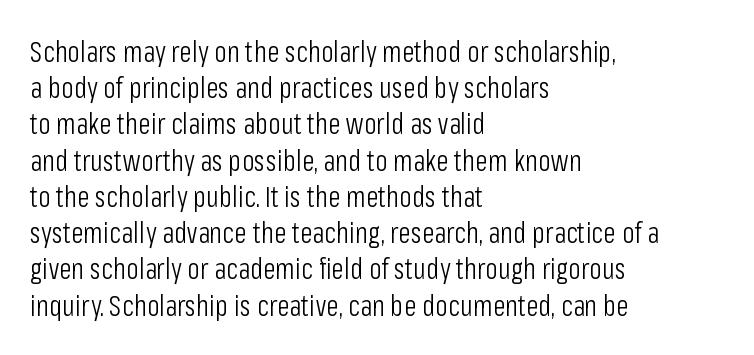
Spacing between characters is what you'd get straight out of the box. Varying glyph widths throughout — classic text-font behaviour. The space directly below the letters is spotless. Honestly, the row spacing looks completely unremarkable. Tall strokes in this sample are plumb rather than angled. Check where the strokes stop: nothing finishes them off — pure sans.
